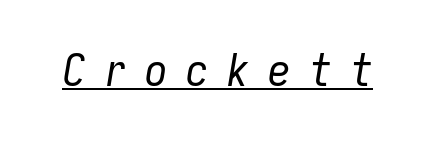
{"italic": "yes", "lean": "right", "slant_degrees": 9, "bold": "no", "weight": "regular", "width": "condensed", "stroke_contrast": "low", "x_height": "medium", "monospaced": "yes", "underline": "yes", "letter_spacing": "wide", "letter_spacing_em": 0.41, "glyph_px": 45}
